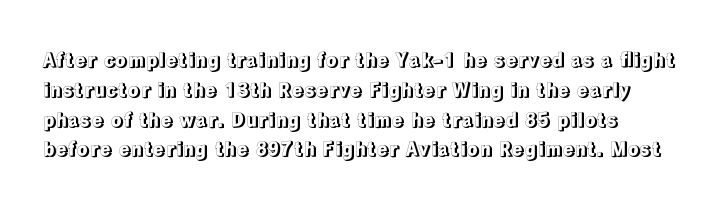
Q: Is the text italic (slanted)? A: No, it is upright.
Q: Is the text underlined? A: No.
Q: Is the spacing between letters normal or unusually wide? A: Normal.
Q: Is the spacing between lines tight, normal or loose? A: Normal.
